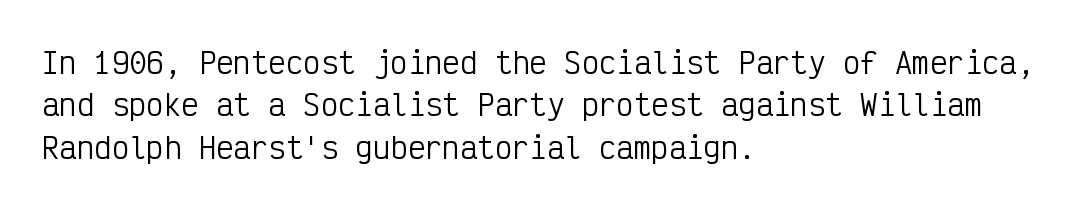
Q: Is the text bold? A: No.
Q: Is the text italic (slanted)? A: No, it is upright.
Q: Is the typeface a serif or a sans-serif typeface? A: Sans-serif.
Q: Is the text underlined? A: No.
Q: How is the paragraph aligned? A: Left-aligned.
Q: Is the spacing between letters normal or unusually wide? A: Normal.
Q: Is the spacing between lines tight, normal or loose? A: Normal.
Q: Width (condensed, normal, or wide)? A: Condensed.
Q: Stroke contrast? A: Low.
Q: x-height? A: Medium.
Q: Monospaced? A: Yes.
